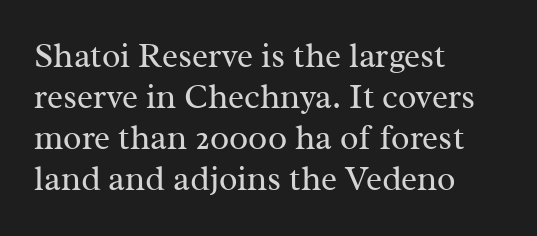
Q: Is the text bold? A: No.
Q: Is the text italic (slanted)? A: No, it is upright.
Q: Is the typeface a serif or a sans-serif typeface? A: Serif.
Q: Is the text underlined? A: No.
Q: How is the paragraph aligned? A: Left-aligned.
Q: Is the spacing between letters normal or unusually wide? A: Normal.
Q: Width (condensed, normal, or wide)? A: Normal.
Q: Stroke contrast? A: Medium.
Q: x-height? A: Medium.
Q: Monospaced? A: No.
